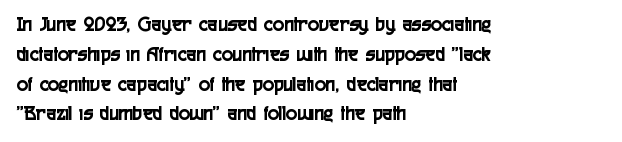
The image shows 21 px text type, upright; set left-aligned, normal line spacing (1.42x), normal letter spacing, not underlined.
